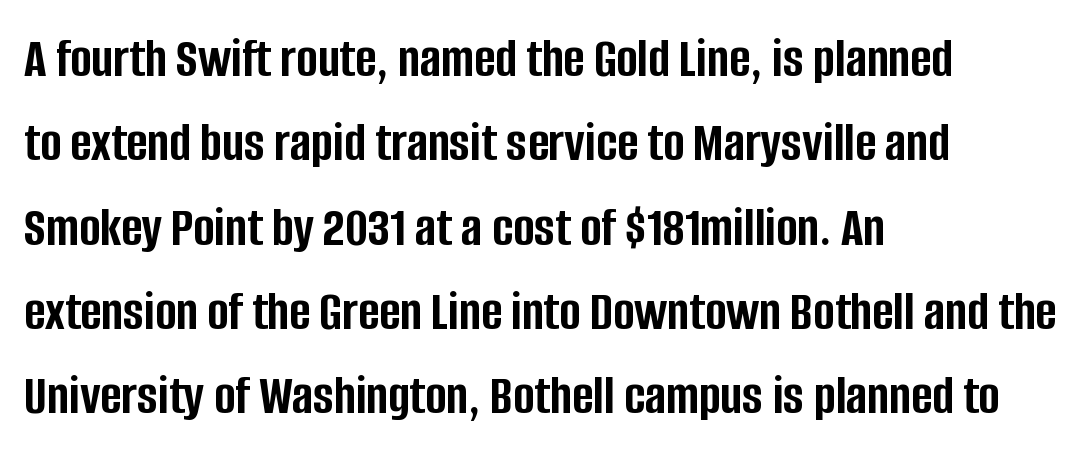
{"serif": "no", "italic": "no", "bold": "yes", "weight": "semibold", "width": "condensed", "stroke_contrast": "low", "x_height": "large", "monospaced": "no", "underline": "no", "align": "left", "line_spacing": "normal", "line_spacing_ratio": 1.48, "letter_spacing": "normal", "letter_spacing_em": 0.0, "glyph_px": 57}
